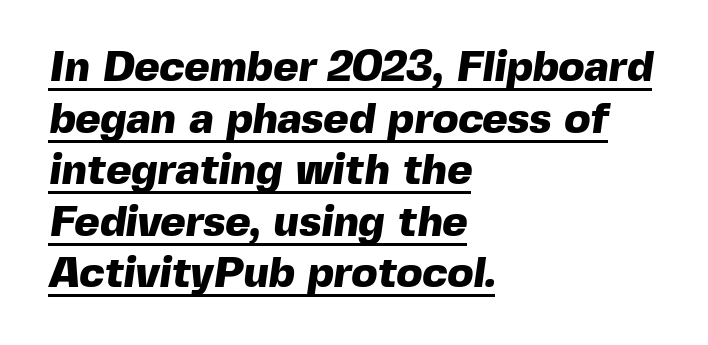
Q: Is the text bold? A: Yes.
Q: Is the typeface a serif or a sans-serif typeface? A: Sans-serif.
Q: Is the text underlined? A: Yes.
Q: How is the paragraph aligned? A: Left-aligned.
Q: Is the spacing between letters normal or unusually wide? A: Normal.
Q: Width (condensed, normal, or wide)? A: Normal.
Q: x-height? A: Medium.
Q: Monospaced? A: No.
